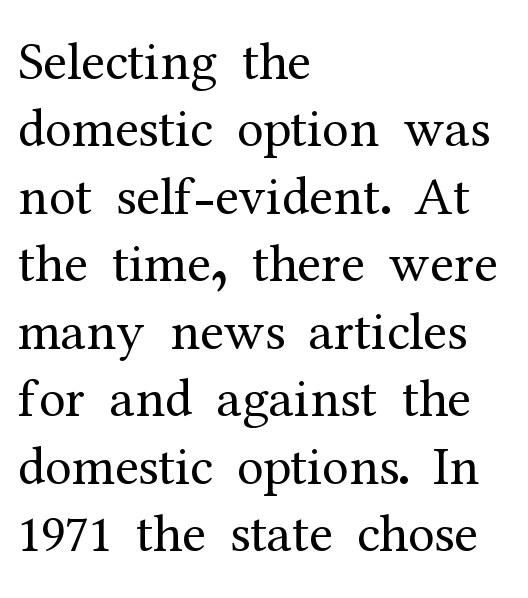
The image shows 54 px regular-weight serif type, upright; set left-aligned, normal line spacing (1.25x), normal letter spacing, not underlined; medium stroke contrast and a medium x-height.
